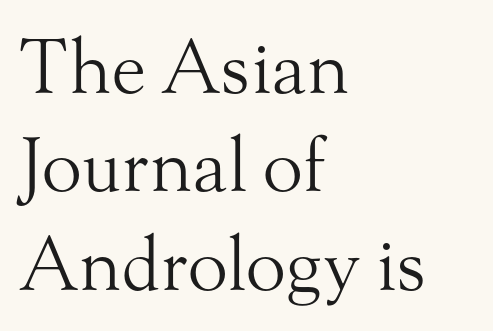
{"serif": "yes", "italic": "no", "bold": "no", "weight": "light", "width": "normal", "stroke_contrast": "medium", "x_height": "small", "monospaced": "no", "underline": "no", "align": "left", "line_spacing": "normal", "line_spacing_ratio": 1.33, "letter_spacing": "normal", "letter_spacing_em": 0.0, "glyph_px": 74}
